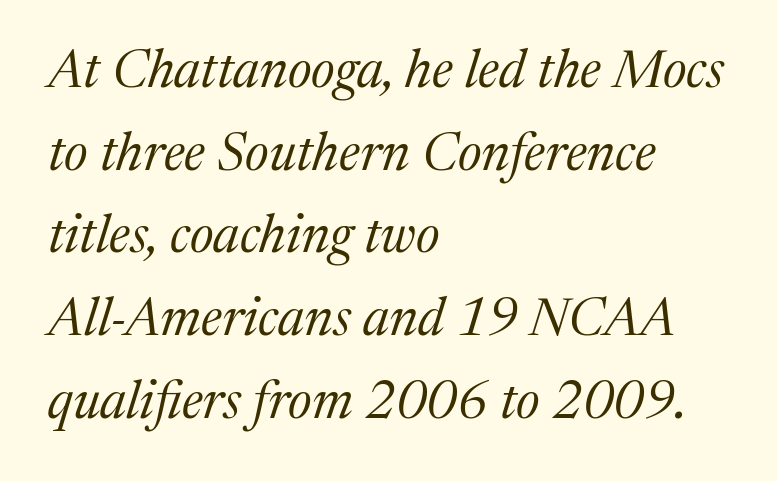
Q: Is the text bold? A: No.
Q: Is the text italic (slanted)? A: Yes, it leans right by about 17 degrees.
Q: Is the typeface a serif or a sans-serif typeface? A: Serif.
Q: Is the text underlined? A: No.
Q: How is the paragraph aligned? A: Left-aligned.
Q: Is the spacing between letters normal or unusually wide? A: Normal.
Q: Is the spacing between lines tight, normal or loose? A: Normal.
Q: Width (condensed, normal, or wide)? A: Normal.
Q: Stroke contrast? A: Medium.
Q: x-height? A: Medium.
Q: Monospaced? A: No.
